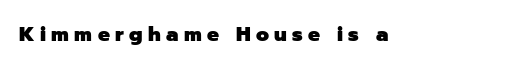
Q: Is the text bold? A: Yes.
Q: Is the text italic (slanted)? A: No, it is upright.
Q: Is the text underlined? A: No.
Q: Is the spacing between letters normal or unusually wide? A: Unusually wide.
